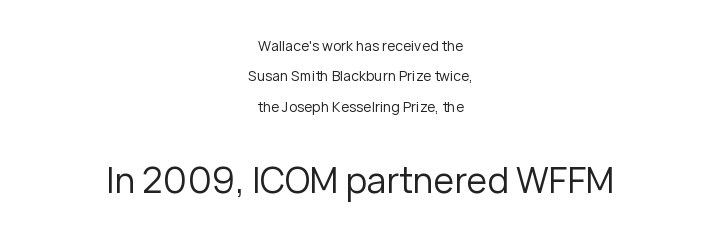
{"serif": "no", "italic": "no", "bold": "no", "weight": "regular", "width": "normal", "stroke_contrast": "low", "x_height": "medium", "monospaced": "no", "underline": "no", "align": "center", "line_spacing": "loose", "line_spacing_ratio": 2.17, "letter_spacing": "normal", "letter_spacing_em": 0.0, "larger_block": "second", "size_ratio": 2.5, "glyph_px": 35}
